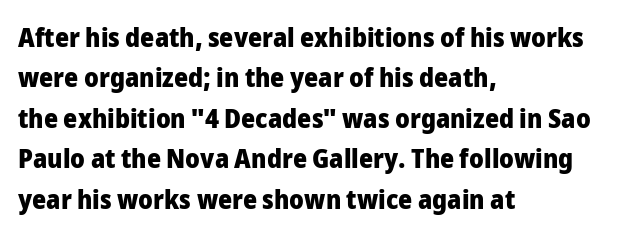
{"italic": "no", "bold": "yes", "underline": "no", "align": "left", "line_spacing": "normal", "line_spacing_ratio": 1.5, "letter_spacing": "normal", "letter_spacing_em": 0.0, "glyph_px": 27}
